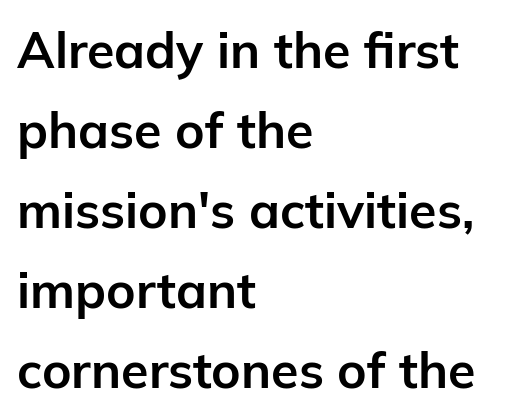
The image shows 50 px bold sans-serif type, upright; set left-aligned, normal line spacing (1.6x), normal letter spacing, not underlined; low stroke contrast and a medium x-height.
